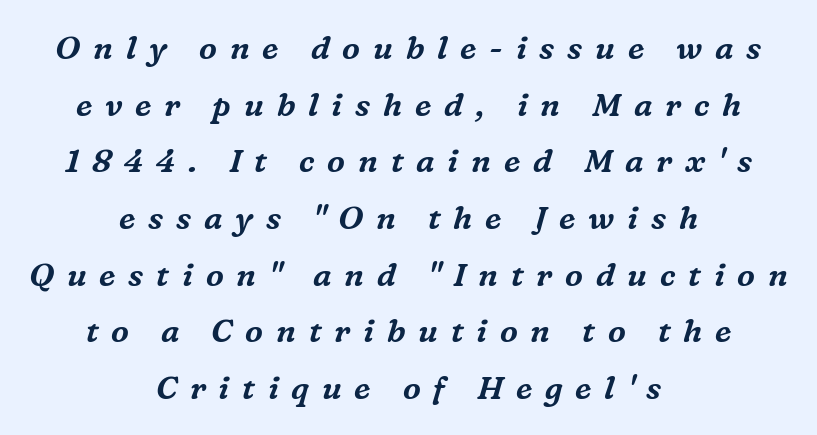
Glyph-to-glyph distance is far greater than everyday printed text. Is this a fixed-width face? No — the glyphs have proportional, varying widths. If you folded the block vertically in half, each line would mirror itself in length. Letters rest on an invisible, unmarked baseline. The axis of the letterforms is tilted away from vertical. Look at the bottom of the vertical strokes: they flare into serifs here.
